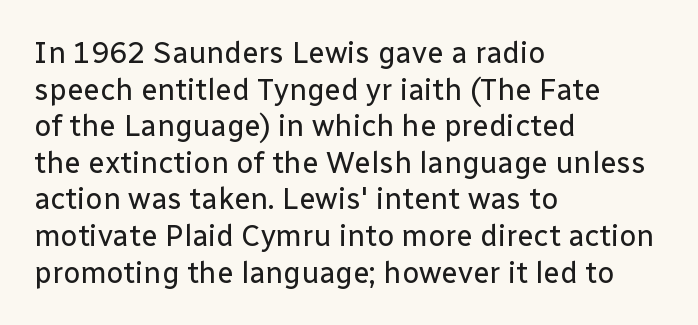
{"serif": "no", "italic": "no", "bold": "no", "weight": "regular", "width": "normal", "stroke_contrast": "low", "x_height": "medium", "monospaced": "no", "underline": "no", "align": "left", "line_spacing_ratio": 1.22, "letter_spacing": "normal", "letter_spacing_em": 0.0, "glyph_px": 30}
